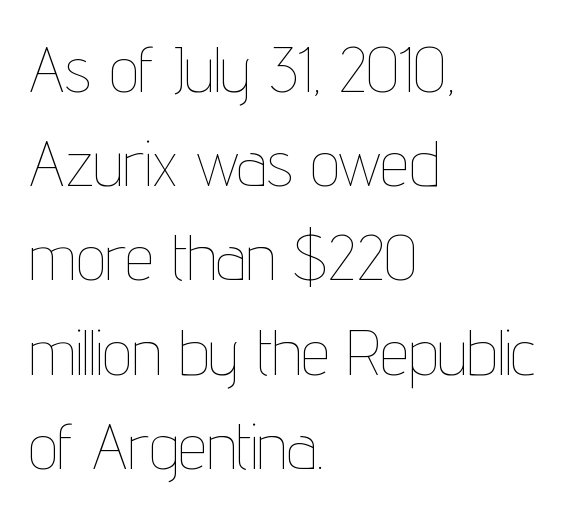
Q: Is the text bold? A: No.
Q: Is the text italic (slanted)? A: No, it is upright.
Q: Is the text underlined? A: No.
Q: How is the paragraph aligned? A: Left-aligned.
Q: Is the spacing between letters normal or unusually wide? A: Normal.
Q: Is the spacing between lines tight, normal or loose? A: Normal.
Q: Width (condensed, normal, or wide)? A: Condensed.
Q: Stroke contrast? A: Low.
Q: x-height? A: Medium.
Q: Monospaced? A: No.
